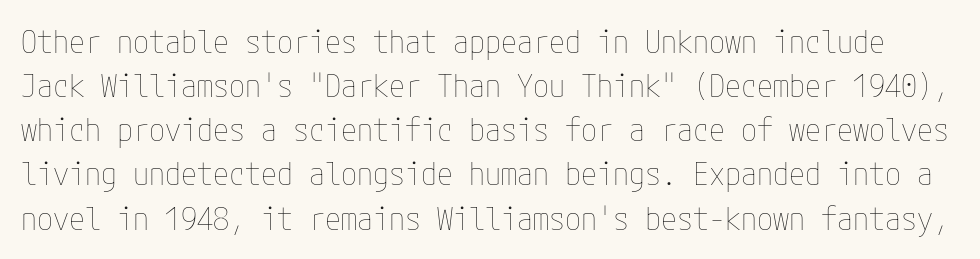
{"italic": "no", "bold": "no", "weight": "thin", "width": "condensed", "stroke_contrast": "low", "x_height": "medium", "underline": "no", "line_spacing": "normal", "line_spacing_ratio": 1.38, "letter_spacing": "normal", "letter_spacing_em": 0.0, "glyph_px": 32}
